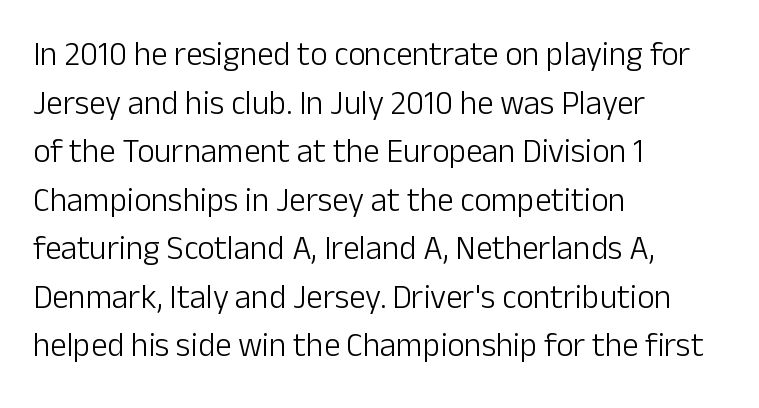
{"serif": "no", "italic": "no", "bold": "no", "weight": "light", "width": "normal", "stroke_contrast": "low", "x_height": "medium", "monospaced": "no", "underline": "no", "align": "left", "line_spacing": "normal", "line_spacing_ratio": 1.47, "letter_spacing": "normal", "letter_spacing_em": 0.0, "glyph_px": 33}
